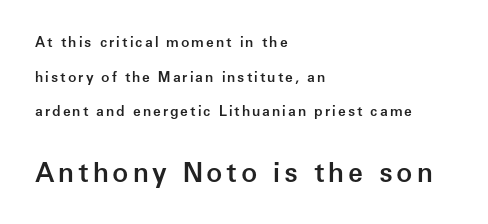
{"italic": "no", "bold": "semi", "underline": "no", "align": "left", "line_spacing": "loose", "line_spacing_ratio": 2.47, "larger_block": "second", "size_ratio": 1.93, "glyph_px": 27}
